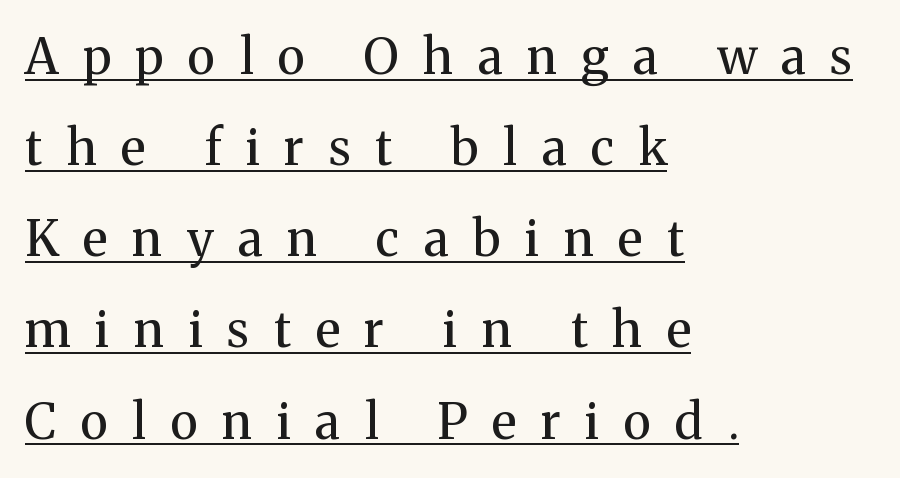
Q: Is the text bold? A: No.
Q: Is the text italic (slanted)? A: No, it is upright.
Q: Is the typeface a serif or a sans-serif typeface? A: Serif.
Q: Is the text underlined? A: Yes.
Q: How is the paragraph aligned? A: Left-aligned.
Q: Is the spacing between letters normal or unusually wide? A: Unusually wide.
Q: Width (condensed, normal, or wide)? A: Normal.
Q: Stroke contrast? A: Medium.
Q: x-height? A: Medium.
Q: Monospaced? A: No.
